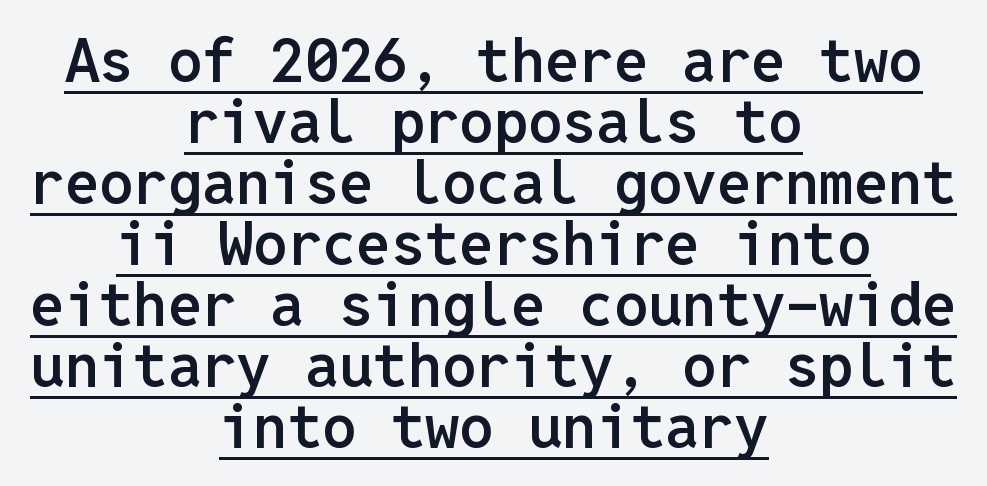
{"serif": "no", "italic": "no", "bold": "semi", "weight": "semibold", "width": "normal", "stroke_contrast": "low", "x_height": "medium", "monospaced": "yes", "underline": "yes", "align": "center", "line_spacing": "tight", "line_spacing_ratio": 1.0, "letter_spacing": "normal", "letter_spacing_em": 0.0, "glyph_px": 61}
